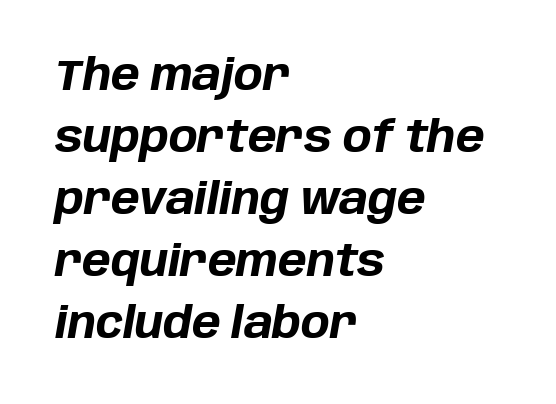
Q: Is the text bold? A: Yes.
Q: Is the text italic (slanted)? A: Yes, it leans right by about 10 degrees.
Q: Is the text underlined? A: No.
Q: How is the paragraph aligned? A: Left-aligned.
Q: Is the spacing between letters normal or unusually wide? A: Normal.
Q: Is the spacing between lines tight, normal or loose? A: Normal.
Q: Width (condensed, normal, or wide)? A: Normal.
Q: Stroke contrast? A: Low.
Q: x-height? A: Large.
Q: Monospaced? A: No.
